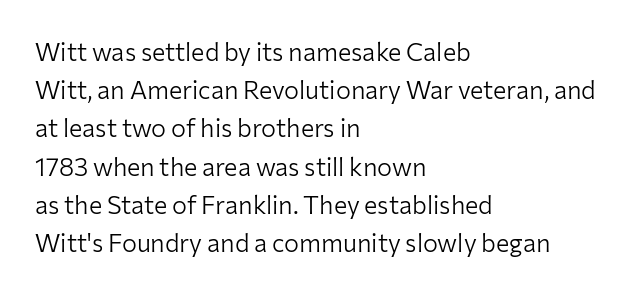
Q: Is the text bold? A: No.
Q: Is the text italic (slanted)? A: No, it is upright.
Q: Is the text underlined? A: No.
Q: How is the paragraph aligned? A: Left-aligned.
Q: Is the spacing between letters normal or unusually wide? A: Normal.
Q: Is the spacing between lines tight, normal or loose? A: Normal.
